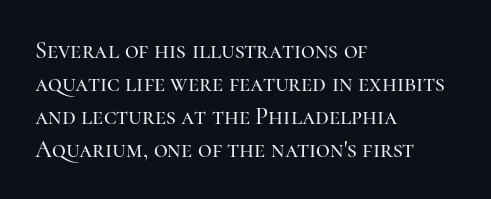
{"italic": "no", "underline": "no", "align": "left", "line_spacing": "normal", "line_spacing_ratio": 1.37, "letter_spacing": "normal", "letter_spacing_em": 0.0, "glyph_px": 24}
